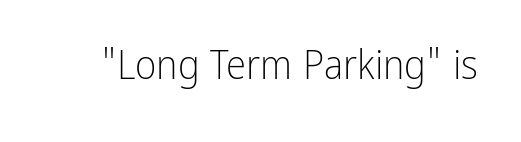
Q: Is the text bold? A: No.
Q: Is the text italic (slanted)? A: No, it is upright.
Q: Is the typeface a serif or a sans-serif typeface? A: Sans-serif.
Q: Is the text underlined? A: No.
Q: Is the spacing between letters normal or unusually wide? A: Normal.
Q: Width (condensed, normal, or wide)? A: Condensed.
Q: Stroke contrast? A: Low.
Q: x-height? A: Medium.
Q: Monospaced? A: No.
